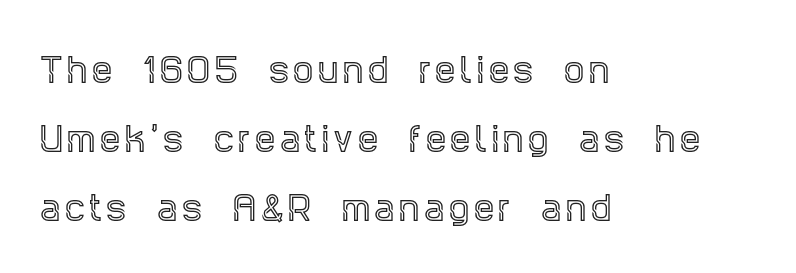
The text was rendered using a seriffed face with decorative stroke endings. Do the characters align in a grid? No, the font is proportional. Widely set lines give the paragraph a tall, airy silhouette. The letters stand straight up with perfectly vertical stems. Leftover space on each line is placed entirely after the last word.
